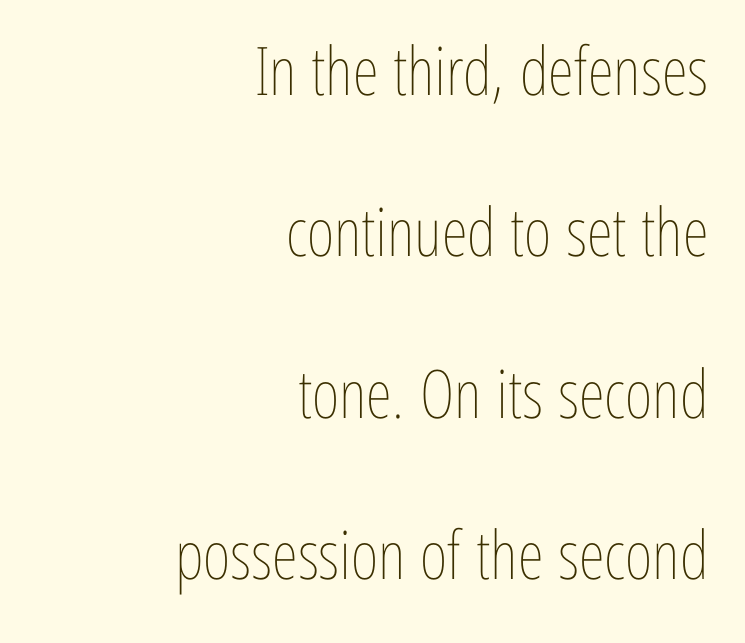
{"italic": "no", "bold": "no", "weight": "thin", "width": "condensed", "stroke_contrast": "low", "x_height": "medium", "monospaced": "no", "underline": "no", "align": "right", "line_spacing": "loose", "line_spacing_ratio": 2.41, "letter_spacing": "normal", "letter_spacing_em": 0.0, "glyph_px": 67}
